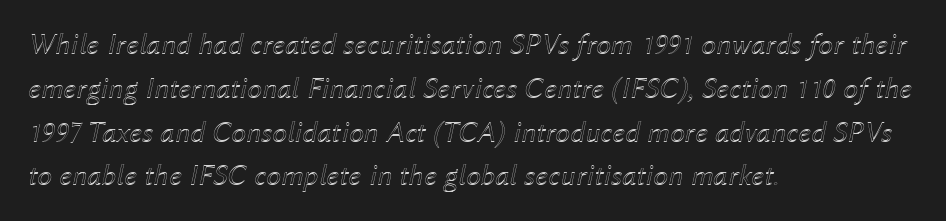
Q: Is the text italic (slanted)? A: Yes, it leans right by about 12 degrees.
Q: Is the text underlined? A: No.
Q: How is the paragraph aligned? A: Left-aligned.
Q: Is the spacing between letters normal or unusually wide? A: Normal.
Q: Is the spacing between lines tight, normal or loose? A: Normal.
Q: Width (condensed, normal, or wide)? A: Normal.
Q: x-height? A: Medium.
Q: Monospaced? A: No.
